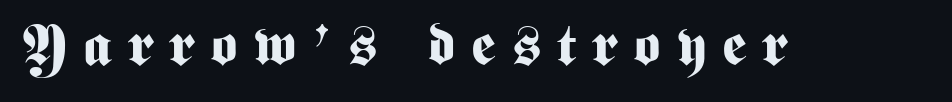
The image shows 58 px bold, condensed sans-serif type, upright; set unusually wide letter spacing (+0.27 em), not underlined; medium stroke contrast and a medium x-height.
